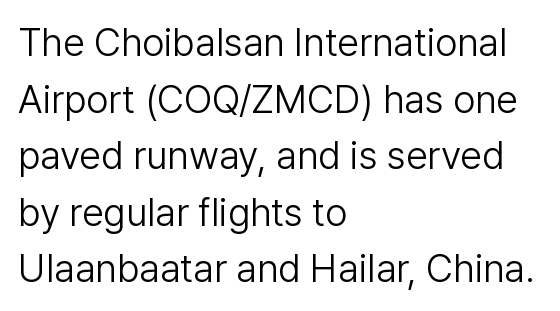
{"serif": "no", "italic": "no", "bold": "no", "weight": "light", "width": "normal", "stroke_contrast": "low", "x_height": "medium", "monospaced": "no", "underline": "no", "align": "left", "line_spacing": "normal", "line_spacing_ratio": 1.45, "letter_spacing": "normal", "letter_spacing_em": 0.0, "glyph_px": 39}
